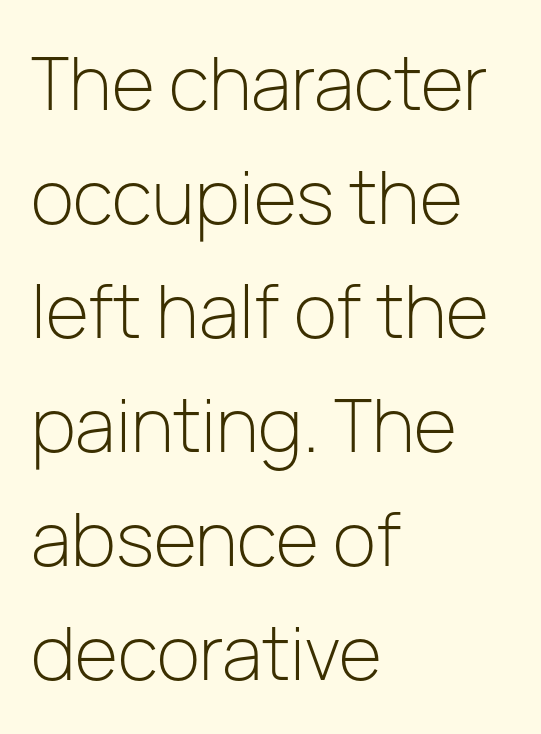
Q: Is the text bold? A: No.
Q: Is the text italic (slanted)? A: No, it is upright.
Q: Is the typeface a serif or a sans-serif typeface? A: Sans-serif.
Q: Is the text underlined? A: No.
Q: How is the paragraph aligned? A: Left-aligned.
Q: Is the spacing between letters normal or unusually wide? A: Normal.
Q: Is the spacing between lines tight, normal or loose? A: Normal.
Q: Width (condensed, normal, or wide)? A: Normal.
Q: Stroke contrast? A: Low.
Q: x-height? A: Medium.
Q: Monospaced? A: No.
